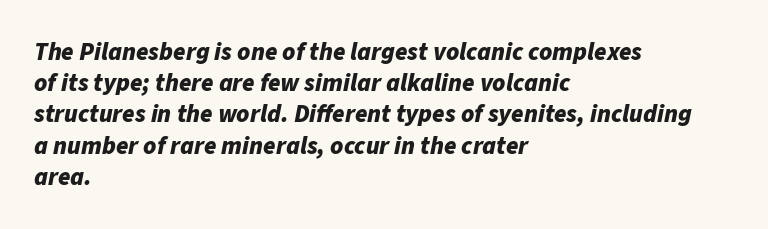
The space beneath each line is pristine and unruled. Reading down the column, the eye jumps a familiar distance to each next line. When letters slant like this, we call the style italic. Heavy, bold letterforms. The letterforms sit shoulder to shoulder at normal distance.
